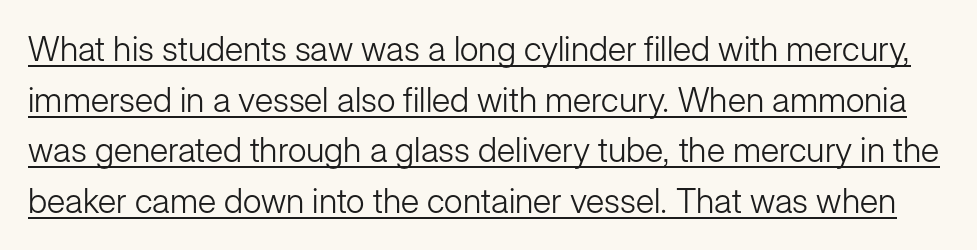
Italic? Not at all — the glyphs are vertical. The tracking reads as untouched default to a designer's eye. This is underlined copy, the kind a proofreader might mark for attention. Is this a sans? Yes — the strokes have no serifs. Is this a heavy cut? Hardly; it is regular or lighter. Vertically, the passage feels balanced, rows spaced as you'd expect.
